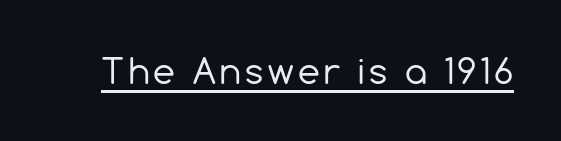
{"serif": "no", "italic": "no", "bold": "no", "weight": "regular", "width": "normal", "x_height": "medium", "monospaced": "no", "underline": "yes", "glyph_px": 35}
